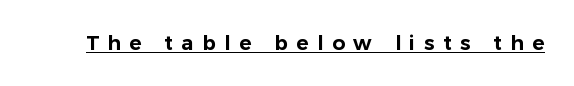
The image shows 20 px text type, upright; set unusually wide letter spacing (+0.43 em), underlined.
